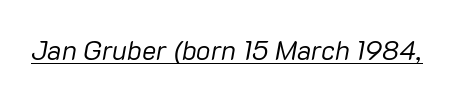
The image shows 27 px text type, italic (leaning right); set normal letter spacing, underlined.
